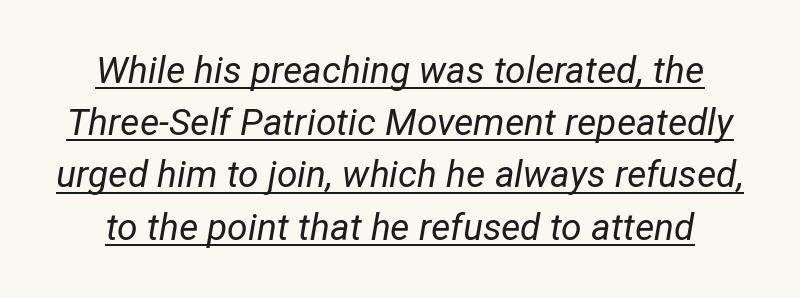
Q: Is the text bold? A: No.
Q: Is the text italic (slanted)? A: Yes, it leans right by about 12 degrees.
Q: Is the text underlined? A: Yes.
Q: Is the spacing between letters normal or unusually wide? A: Normal.
Q: Is the spacing between lines tight, normal or loose? A: Normal.
Q: Width (condensed, normal, or wide)? A: Normal.
Q: Stroke contrast? A: Low.
Q: x-height? A: Medium.
Q: Monospaced? A: No.
